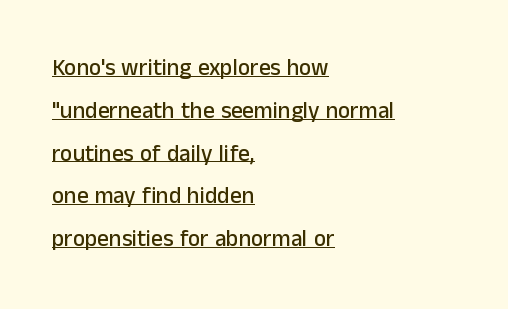
Q: Is the text italic (slanted)? A: No, it is upright.
Q: Is the text underlined? A: Yes.
Q: How is the paragraph aligned? A: Left-aligned.
Q: Is the spacing between letters normal or unusually wide? A: Normal.
